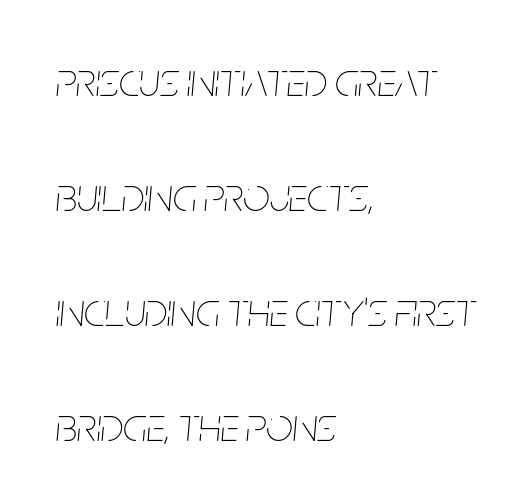
The image shows 47 px thin, condensed type, italic (leaning right); set left-aligned, loose line spacing (2.45x), normal letter spacing, not underlined; low stroke contrast and a large x-height.
